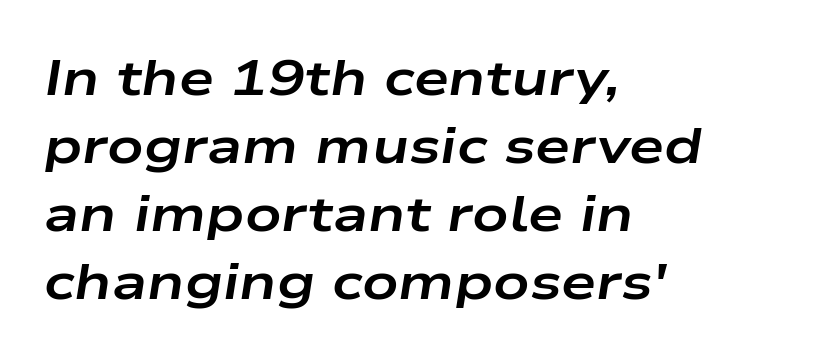
Clear beneath every line of the passage. Whoever set this chose a conventional vertical rhythm. Emphasis by weight is at full strength: bold. Left-aligned paragraph, ragged on the right. Default kerning and tracking; the words read as compact shapes.
